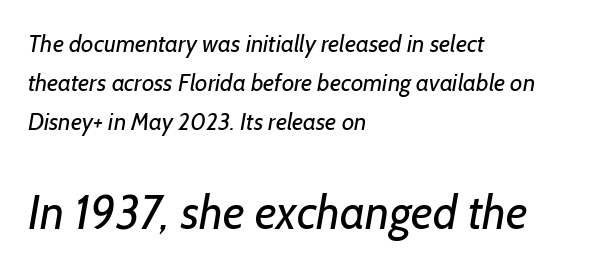
{"serif": "no", "bold": "no", "weight": "regular", "width": "normal", "stroke_contrast": "low", "x_height": "medium", "monospaced": "no", "underline": "no", "align": "left", "line_spacing": "normal", "line_spacing_ratio": 1.63, "letter_spacing": "normal", "letter_spacing_em": 0.0, "larger_block": "second", "size_ratio": 1.96, "glyph_px": 47}
